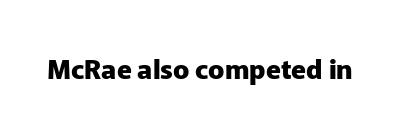
Q: Is the text bold? A: Yes.
Q: Is the text italic (slanted)? A: No, it is upright.
Q: Is the text underlined? A: No.
Q: Is the spacing between letters normal or unusually wide? A: Normal.
